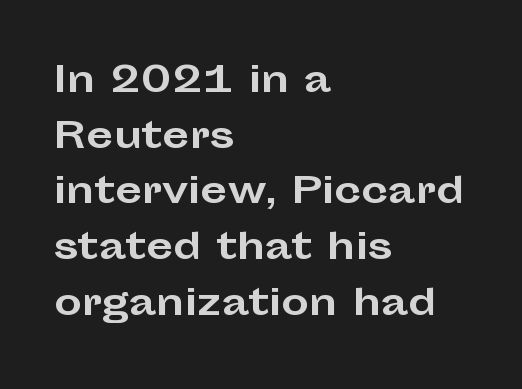
{"serif": "no", "italic": "no", "bold": "yes", "weight": "bold", "width": "wide", "stroke_contrast": "low", "x_height": "medium", "monospaced": "no", "underline": "no", "align": "left", "line_spacing": "normal", "line_spacing_ratio": 1.59, "letter_spacing": "normal", "letter_spacing_em": 0.0, "glyph_px": 35}
